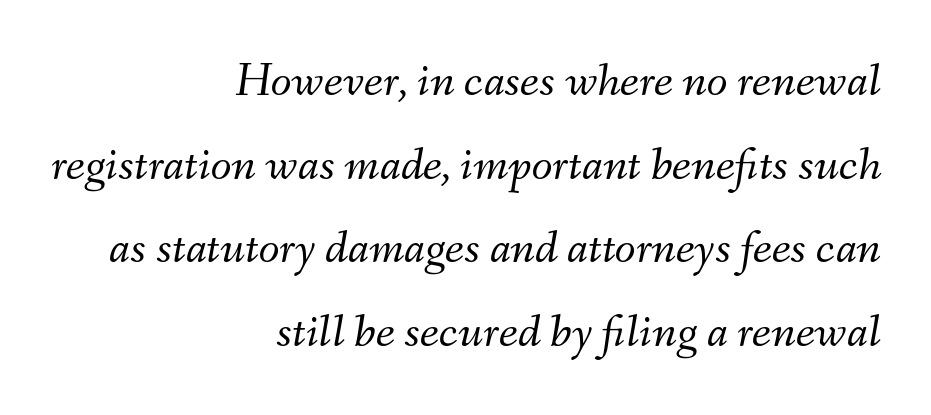
This sample has the flowing, uneven cadence of proportional lettering. The letters sit at their default tracking, neither squeezed nor spread. The strip under each line holds only bare page. The lines are quadded right.
